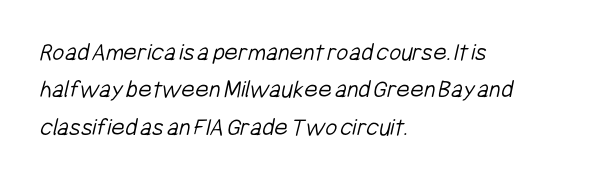
Is the letter spacing exaggerated? No — it looks like the ordinary default. Horizontal bands of white between lines are of average thickness. Underline: absent. Nothing heavy about these letters — not bold at all. The paragraph has a hard left edge and a soft right edge.
